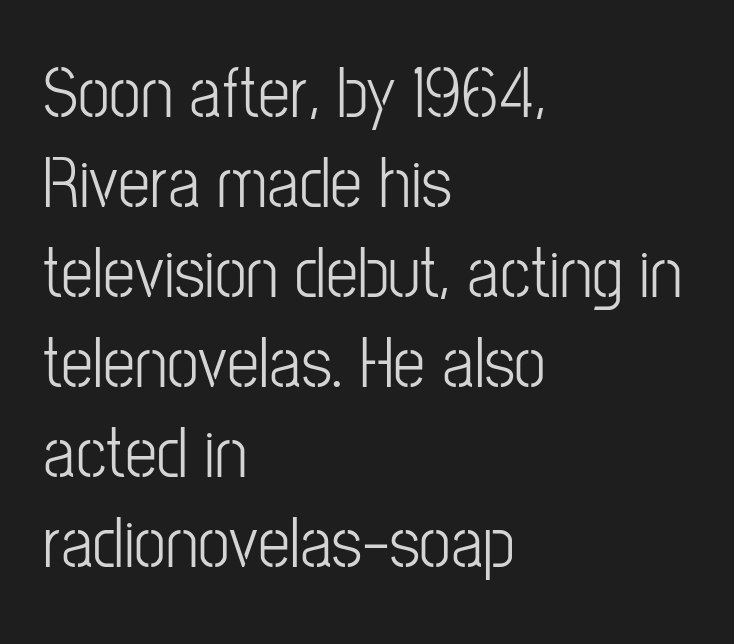
The image shows 72 px light, condensed sans-serif type, upright; set left-aligned, normal line spacing (1.25x), normal letter spacing, not underlined; low stroke contrast and a medium x-height.
